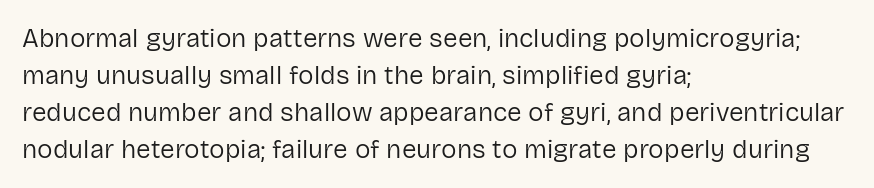
Rule under the text: the space is simply empty. The tracking reads as untouched default to a designer's eye. Compared with a typical body face, this is equally light or lighter still. A student would call this left alignment; a typographer would say flush left, rag right. The rows are spaced the way most documents space them.
